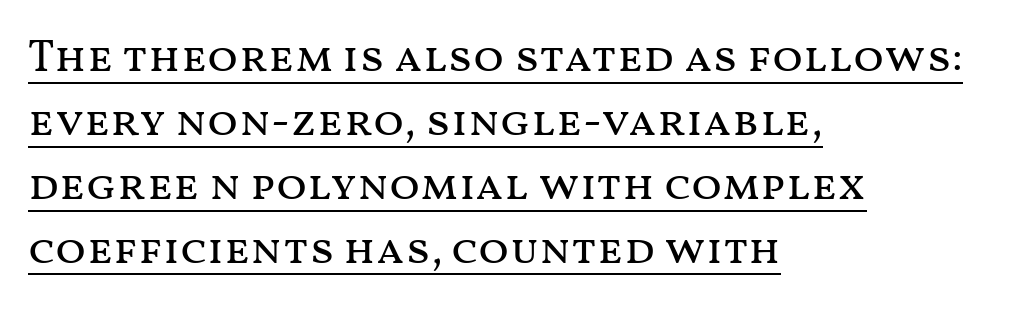
{"italic": "no", "bold": "no", "weight": "regular", "width": "wide", "stroke_contrast": "medium", "x_height": "medium", "monospaced": "no", "underline": "yes", "align": "left", "line_spacing": "normal", "line_spacing_ratio": 1.42, "letter_spacing": "normal", "letter_spacing_em": 0.0, "glyph_px": 45}
